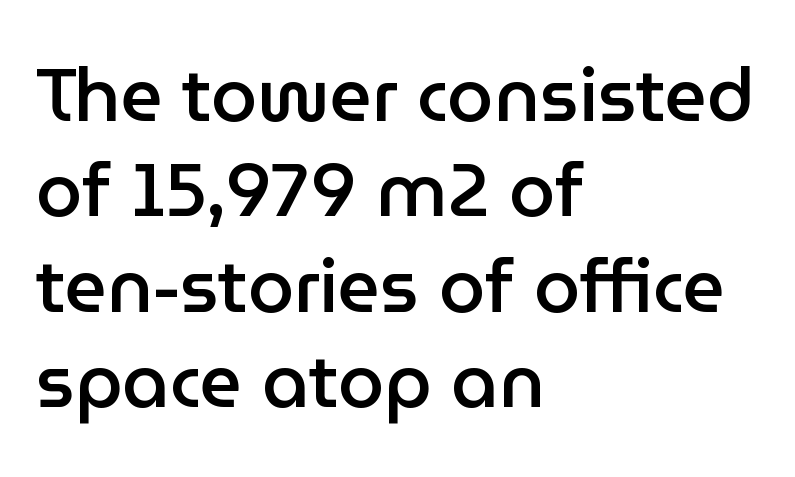
All the whitespace from short lines collects on the right. Rule under the text: the space is simply empty. Stroke thickness is moderately raised; the sample reads as semibold. Is this a sans? Yes — the strokes have no serifs. Regular leading.
